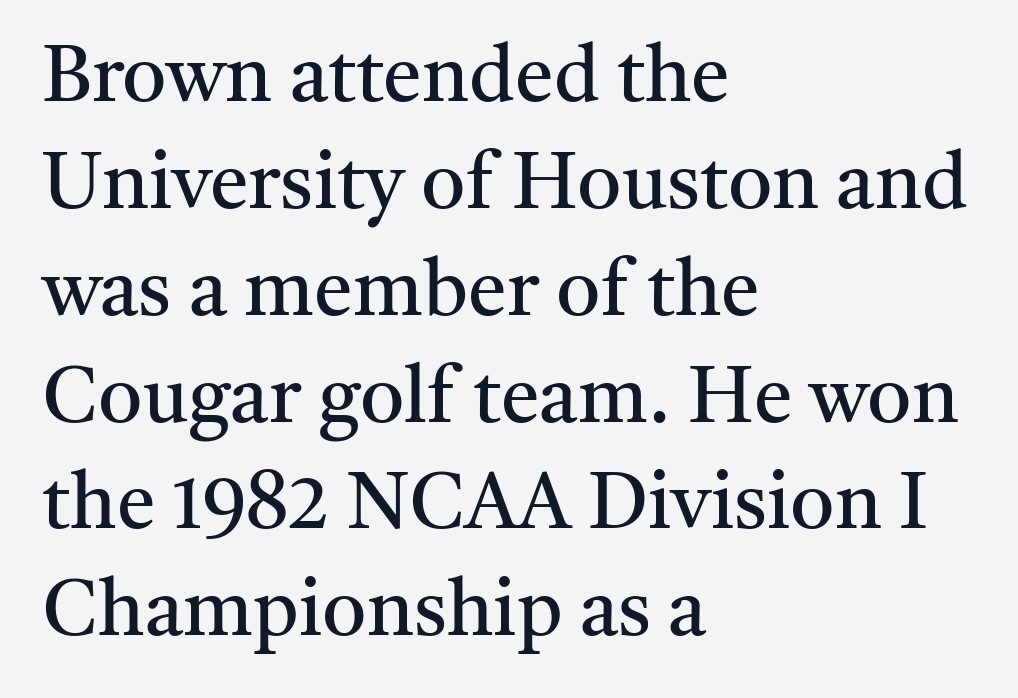
{"serif": "yes", "italic": "no", "bold": "no", "weight": "regular", "width": "normal", "stroke_contrast": "medium", "x_height": "medium", "monospaced": "no", "underline": "no", "align": "left", "line_spacing": "normal", "line_spacing_ratio": 1.37, "letter_spacing": "normal", "letter_spacing_em": 0.0, "glyph_px": 78}
